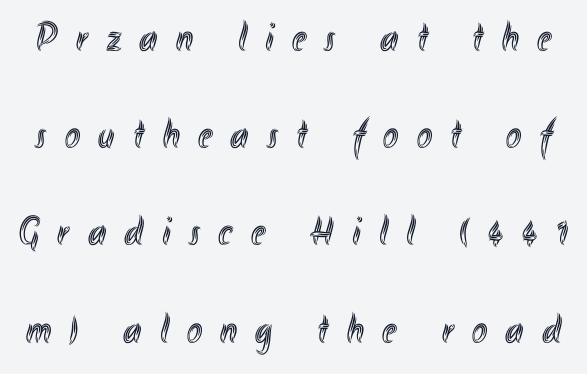
Is there much room between lines? Yes — plenty of vertical air separates them. The passage shown is typed in a proportional face where columns would drift. The glyphs are unaccompanied by any horizontal stroke below them. The rendering inserts visible extra space after every character.
